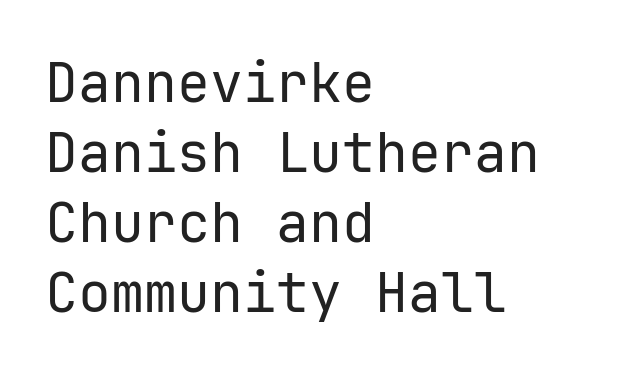
{"serif": "no", "italic": "no", "bold": "no", "weight": "regular", "width": "normal", "stroke_contrast": "low", "x_height": "medium", "monospaced": "yes", "underline": "no", "align": "left", "line_spacing": "normal", "line_spacing_ratio": 1.27, "letter_spacing": "normal", "letter_spacing_em": 0.0, "glyph_px": 55}
